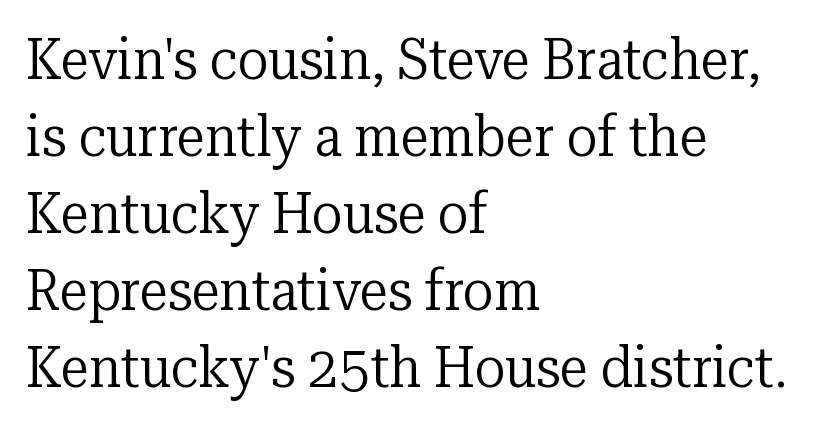
The image shows 57 px regular-weight serif type, upright; set left-aligned, normal line spacing (1.35x), normal letter spacing, not underlined; low stroke contrast and a medium x-height.
